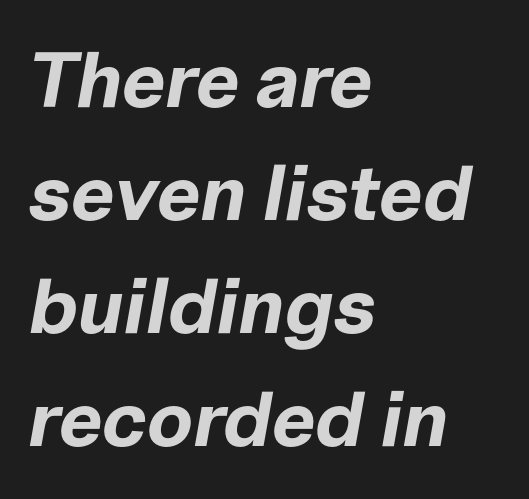
Q: Is the text bold? A: Yes.
Q: Is the text italic (slanted)? A: Yes, it leans right by about 10 degrees.
Q: Is the text underlined? A: No.
Q: How is the paragraph aligned? A: Left-aligned.
Q: Is the spacing between letters normal or unusually wide? A: Normal.
Q: Is the spacing between lines tight, normal or loose? A: Normal.
Q: Width (condensed, normal, or wide)? A: Normal.
Q: Stroke contrast? A: Low.
Q: x-height? A: Medium.
Q: Monospaced? A: No.
